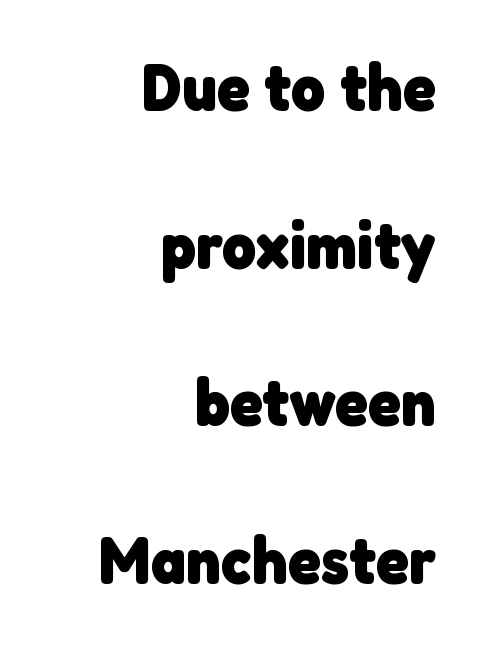
Varying glyph widths throughout — classic text-font behaviour. The characters display no serif detailing; their extremities are plain. Tracking here is standard; glyphs follow each other at the usual distance. The string is rendered with underlining switched off. Loosely led — the rows are spread out.
